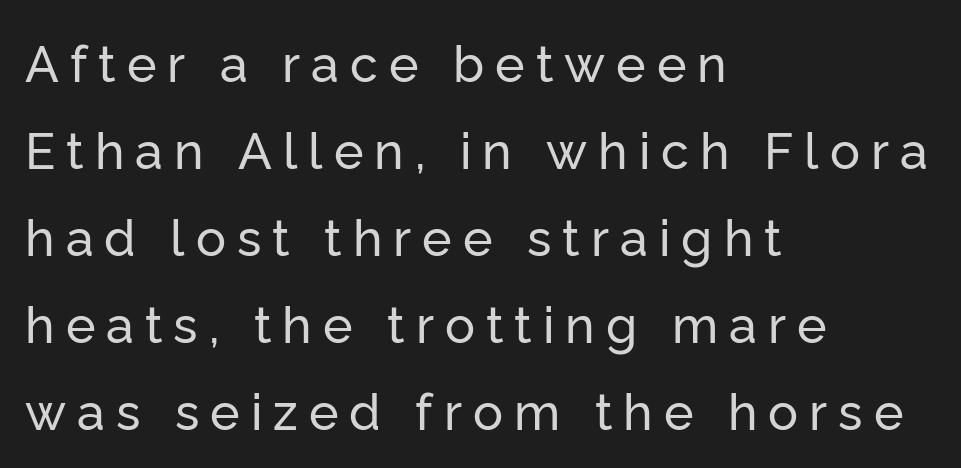
The image shows 50 px sans-serif type, upright; set left-aligned, line spacing 1.74x, unusually wide letter spacing (+0.22 em), not underlined; low stroke contrast and a medium x-height.
